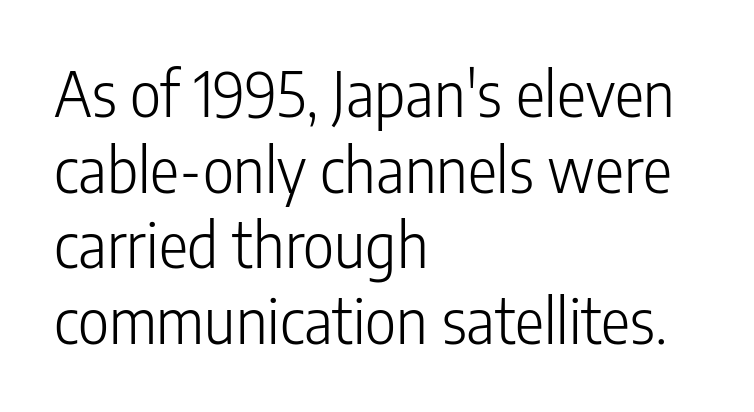
Q: Is the text bold? A: No.
Q: Is the text italic (slanted)? A: No, it is upright.
Q: Is the typeface a serif or a sans-serif typeface? A: Sans-serif.
Q: Is the text underlined? A: No.
Q: How is the paragraph aligned? A: Left-aligned.
Q: Is the spacing between letters normal or unusually wide? A: Normal.
Q: Width (condensed, normal, or wide)? A: Condensed.
Q: Stroke contrast? A: Low.
Q: x-height? A: Medium.
Q: Monospaced? A: No.
